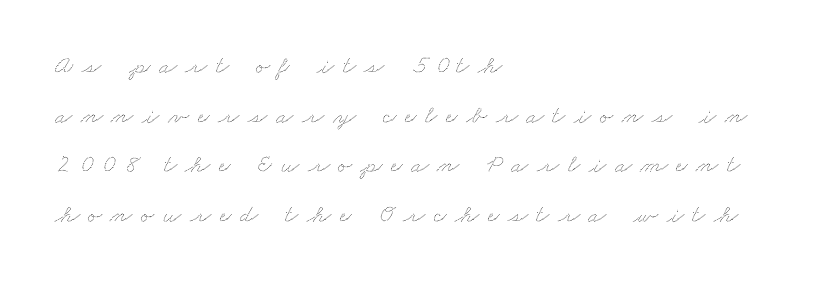
Compared with a centered layout, this one pins lines to the left instead. The zone under the glyphs is completely vacant. The designer dialed line spacing up above the default. Honestly, the letter spacing is so wide it's the main thing you notice.
